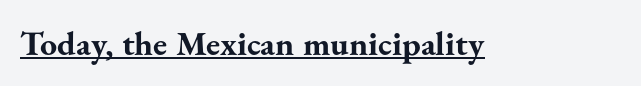
The image shows 34 px bold serif type, upright; set normal letter spacing, underlined; medium stroke contrast and a small x-height.
